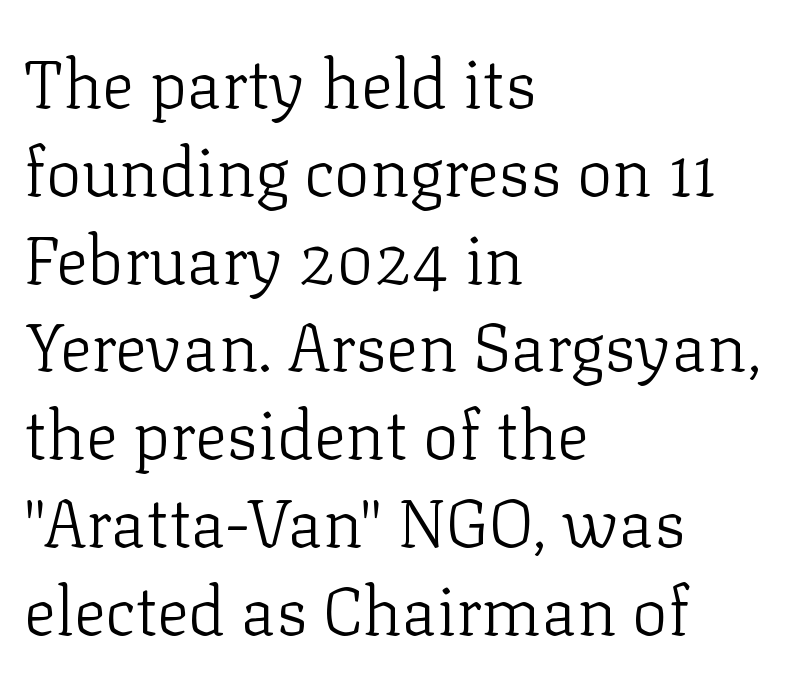
The image shows 67 px light serif type, upright; set left-aligned, normal line spacing (1.31x), normal letter spacing, not underlined; low stroke contrast and a medium x-height.
